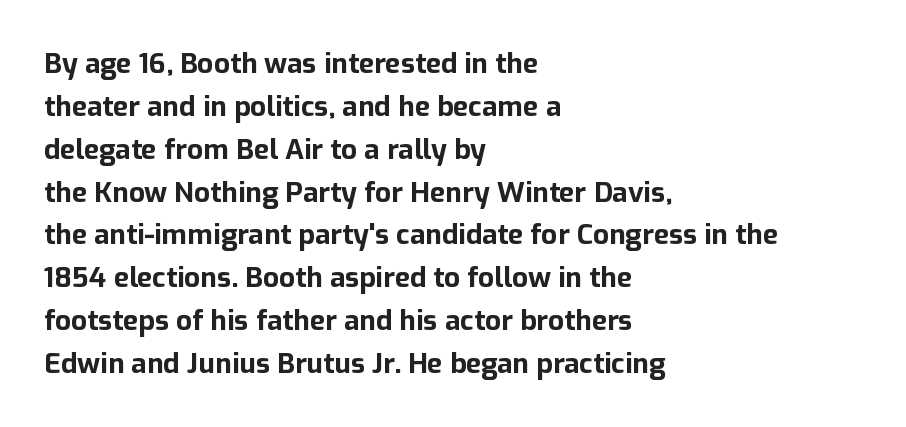
{"serif": "no", "italic": "no", "bold": "yes", "weight": "bold", "width": "normal", "stroke_contrast": "low", "x_height": "medium", "monospaced": "no", "underline": "no", "align": "left", "line_spacing": "normal", "line_spacing_ratio": 1.53, "letter_spacing": "normal", "letter_spacing_em": 0.0, "glyph_px": 28}
